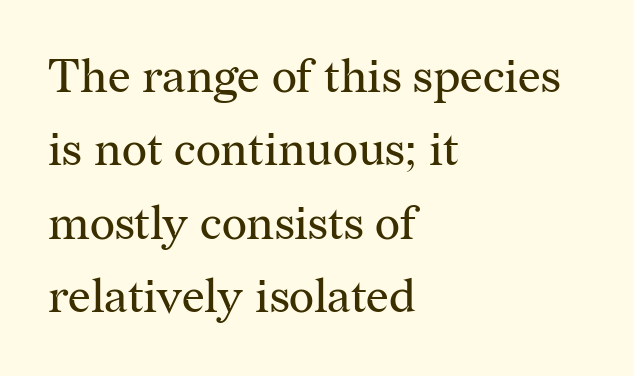
The image shows 48 px regular-weight serif type, upright; set left-aligned, normal line spacing (1.53x), normal letter spacing, not underlined; medium stroke contrast and a medium x-height.
